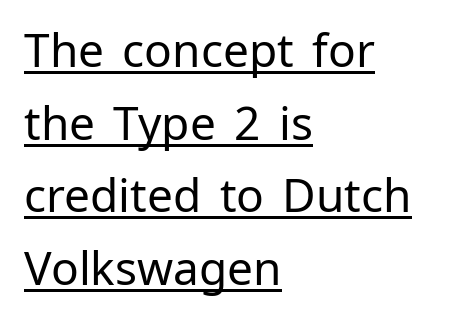
Q: Is the text bold? A: No.
Q: Is the text italic (slanted)? A: No, it is upright.
Q: Is the typeface a serif or a sans-serif typeface? A: Sans-serif.
Q: Is the text underlined? A: Yes.
Q: How is the paragraph aligned? A: Left-aligned.
Q: Is the spacing between letters normal or unusually wide? A: Normal.
Q: Is the spacing between lines tight, normal or loose? A: Normal.
Q: Width (condensed, normal, or wide)? A: Normal.
Q: Stroke contrast? A: Low.
Q: x-height? A: Medium.
Q: Monospaced? A: No.
